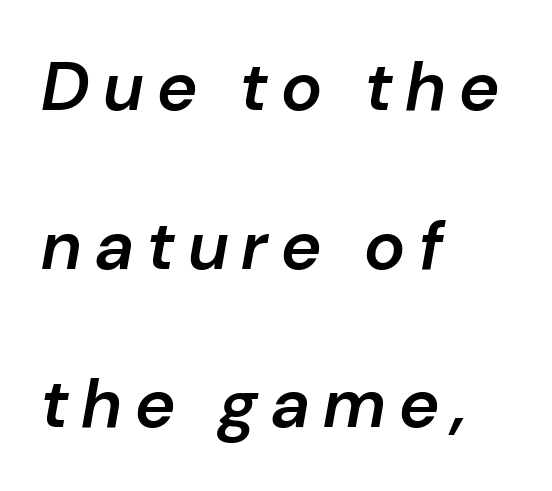
{"italic": "yes", "lean": "right", "slant_degrees": 10, "bold": "semi", "weight": "semibold", "width": "normal", "stroke_contrast": "low", "x_height": "medium", "monospaced": "no", "underline": "no", "align": "left", "line_spacing": "loose", "line_spacing_ratio": 2.3, "glyph_px": 69}
